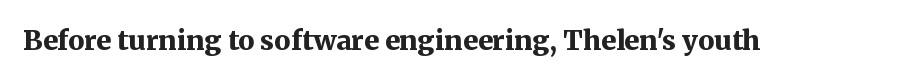
What stands out about the letter spacing? Nothing — it is the standard amount. No italicization has been applied; the sample stays upright. The gap between lines stays unmarked. Thick stems and heavy bowls — unmistakably bold.
